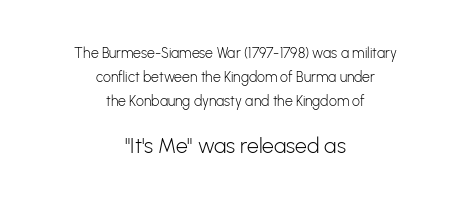
{"italic": "no", "bold": "no", "underline": "no", "align": "center", "line_spacing_ratio": 1.73, "letter_spacing": "normal", "letter_spacing_em": 0.0, "larger_block": "second", "size_ratio": 1.5, "glyph_px": 21}
